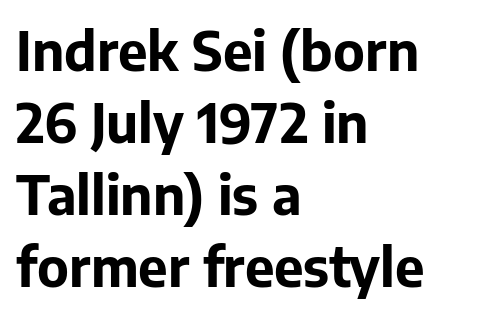
The setting favours the left margin, as ordinary paragraphs usually do. Words appear dense and cohesive because spacing is normal. Posture: upright roman. Beneath every word, the page is bare. These lines are composed in type without serifs.
